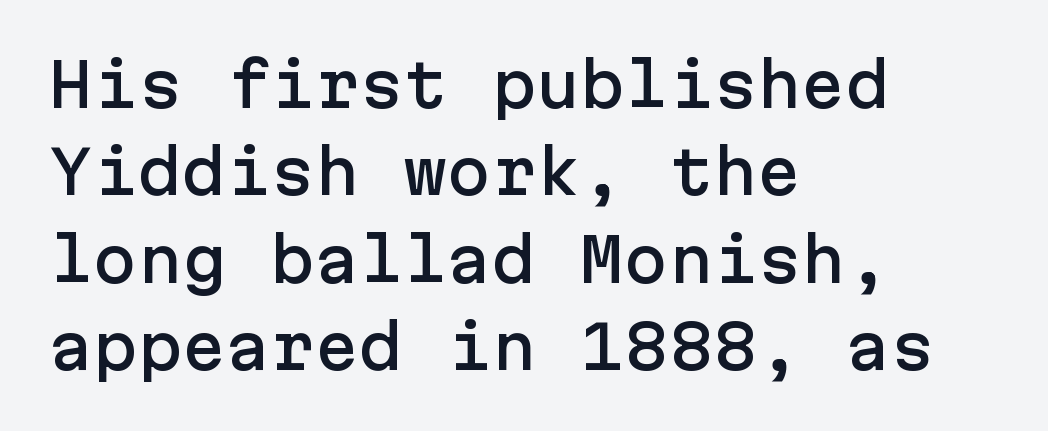
{"serif": "no", "italic": "no", "width": "normal", "stroke_contrast": "low", "x_height": "medium", "underline": "no", "align": "left", "line_spacing": "normal", "line_spacing_ratio": 1.48, "letter_spacing": "normal", "letter_spacing_em": 0.0, "glyph_px": 59}
